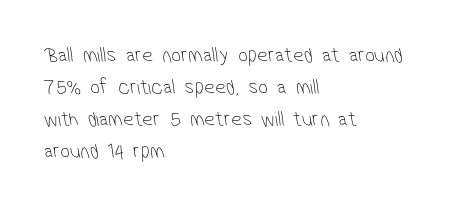
Q: Is the text bold? A: No.
Q: Is the text underlined? A: No.
Q: How is the paragraph aligned? A: Left-aligned.
Q: Is the spacing between letters normal or unusually wide? A: Normal.
Q: Is the spacing between lines tight, normal or loose? A: Normal.
